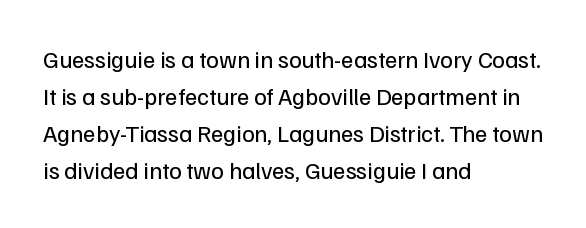
Vertical strokes here are truly vertical. Every row of glyphs begins at an identical x-position on the left. Between one letter and the next there's only the usual sliver of space. Only glyphs here, with clear space below each row.
